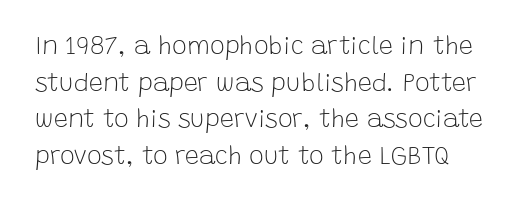
The letters stand straight up with perfectly vertical stems. Type without underlining. A quiet, ordinary-to-light weight characterises the typeface. Vertically, the passage feels balanced, rows spaced as you'd expect. Each word holds together tightly as a unit, with standard inter-letter gaps.
